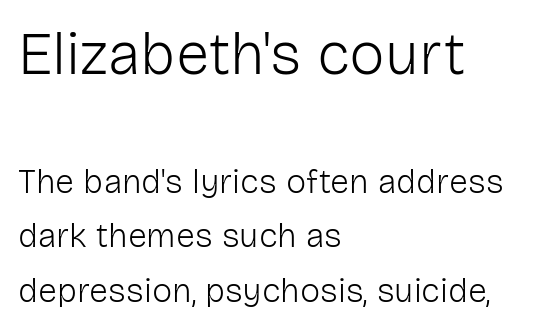
The designer went with a sans here, leaving each stem footless. The rendering anchors every line to the left-hand side. Each letter keeps its own natural width here, so spacing adapts to shape. This sample keeps an unexceptional amount of space between lines. This is the regular roman posture of the typeface. Decoration check: the copy has no underline.
